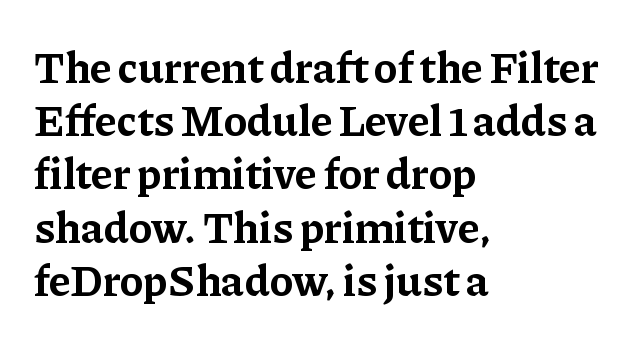
These lines were composed using upright roman letters. Each letter keeps its own natural width here, so spacing adapts to shape. Any mark beneath the type? The region is blank. Is this a sans? No — the strokes have serifs. Line beginnings align vertically; line endings do not.
